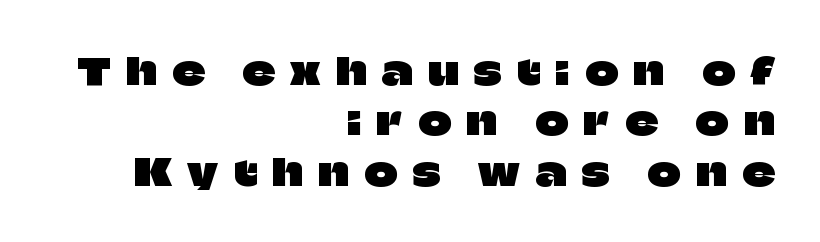
{"serif": "no", "italic": "no", "width": "normal", "stroke_contrast": "low", "x_height": "large", "monospaced": "no", "underline": "no", "align": "right", "line_spacing": "normal", "line_spacing_ratio": 1.4, "letter_spacing": "wide", "letter_spacing_em": 0.43, "glyph_px": 36}
